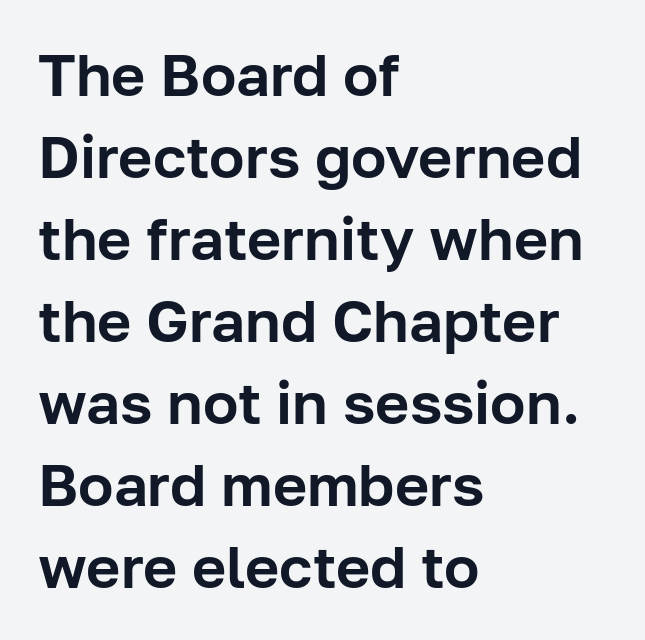
{"serif": "no", "italic": "no", "width": "normal", "stroke_contrast": "low", "x_height": "medium", "monospaced": "no", "underline": "no", "align": "left", "line_spacing": "normal", "line_spacing_ratio": 1.39, "letter_spacing": "normal", "letter_spacing_em": 0.0, "glyph_px": 59}
